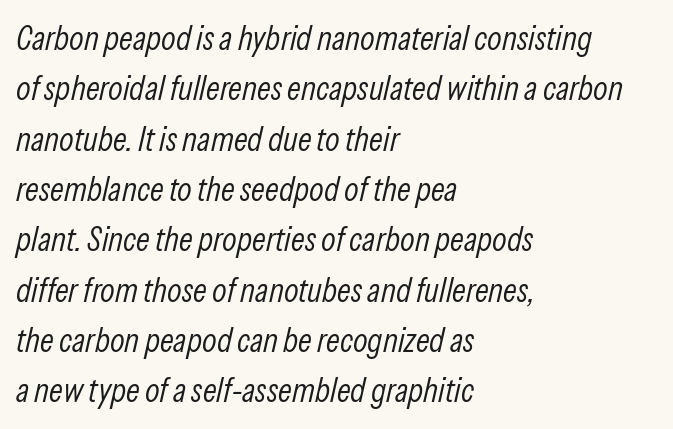
{"italic": "yes", "lean": "right", "slant_degrees": 13, "bold": "no", "weight": "light", "width": "condensed", "stroke_contrast": "low", "x_height": "medium", "monospaced": "no", "underline": "no", "align": "left", "line_spacing": "normal", "line_spacing_ratio": 1.48, "letter_spacing": "normal", "letter_spacing_em": 0.0, "glyph_px": 34}
